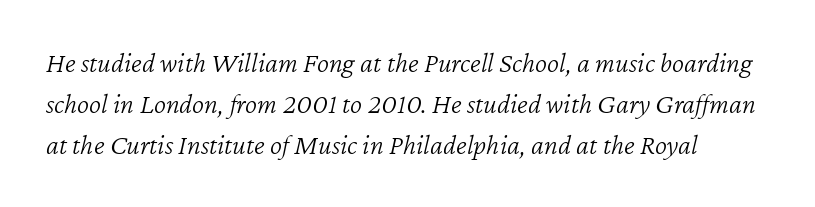
The image shows 29 px light type, italic (leaning right); set normal line spacing (1.41x), normal letter spacing, not underlined; low stroke contrast and a medium x-height.
